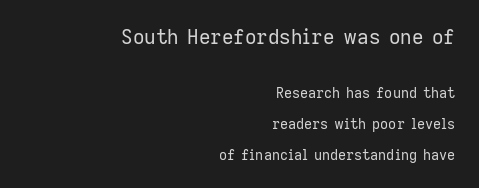
The image shows 20 px text type, upright; set right-aligned, loose line spacing (2.2x), normal letter spacing, not underlined; the first (top) block is 1.43x larger.
